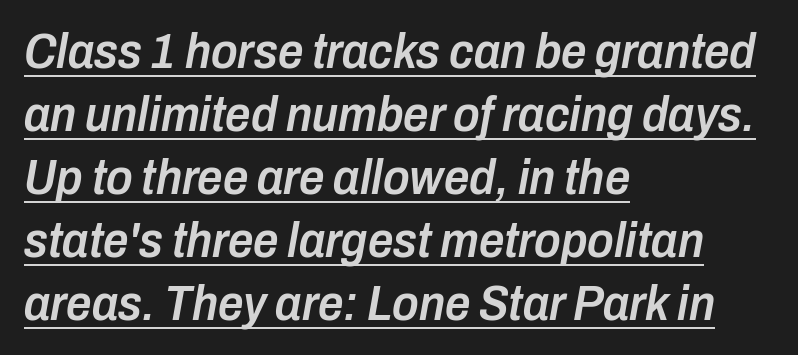
Tall strokes in this sample are angled rather than plumb. Typeset ragged right — the left edge is the straight one. Evenly set lines give the paragraph a standard silhouette. The rendering uses the underline text-decoration. The gaps between neighbouring characters are ordinary and unremarkable.
